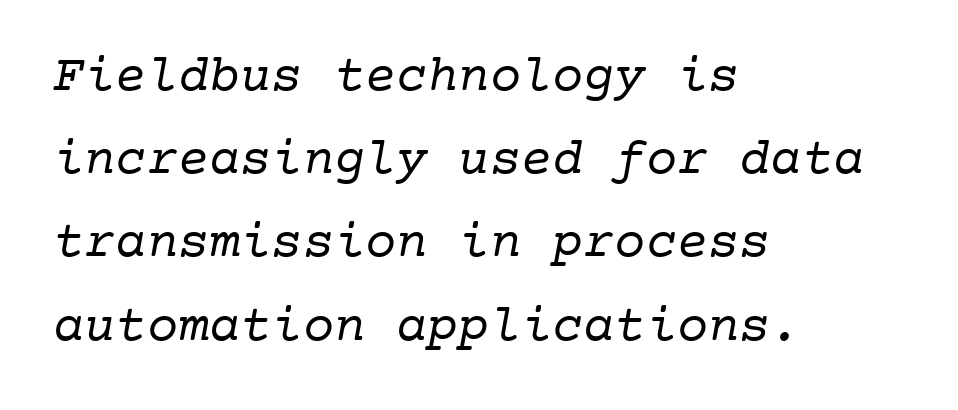
Q: Is the text bold? A: No.
Q: Is the typeface a serif or a sans-serif typeface? A: Serif.
Q: Is the text underlined? A: No.
Q: How is the paragraph aligned? A: Left-aligned.
Q: Is the spacing between letters normal or unusually wide? A: Normal.
Q: Is the spacing between lines tight, normal or loose? A: Normal.
Q: Width (condensed, normal, or wide)? A: Normal.
Q: Stroke contrast? A: Low.
Q: x-height? A: Medium.
Q: Monospaced? A: Yes.
